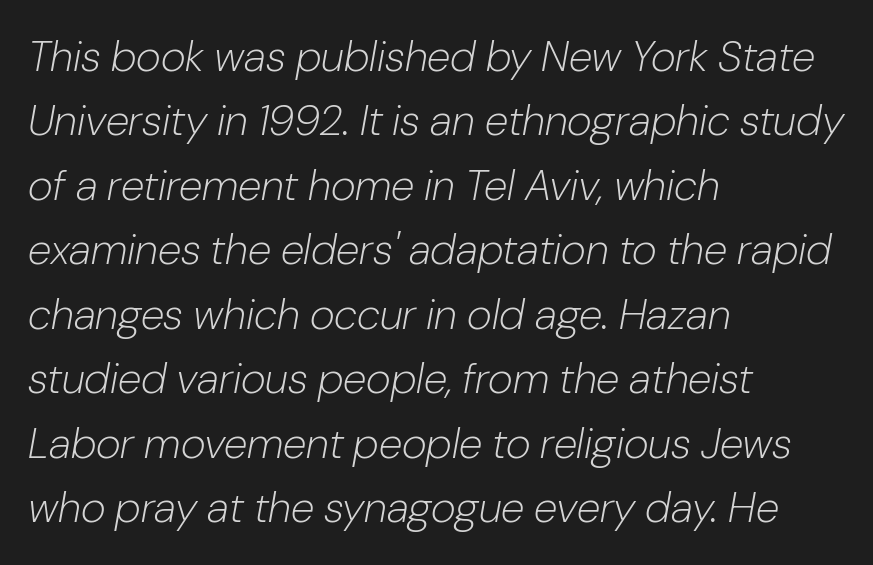
Q: Is the text bold? A: No.
Q: Is the text italic (slanted)? A: Yes, it leans right by about 10 degrees.
Q: Is the text underlined? A: No.
Q: How is the paragraph aligned? A: Left-aligned.
Q: Is the spacing between letters normal or unusually wide? A: Normal.
Q: Is the spacing between lines tight, normal or loose? A: Normal.
Q: Width (condensed, normal, or wide)? A: Normal.
Q: Stroke contrast? A: Low.
Q: x-height? A: Medium.
Q: Monospaced? A: No.
